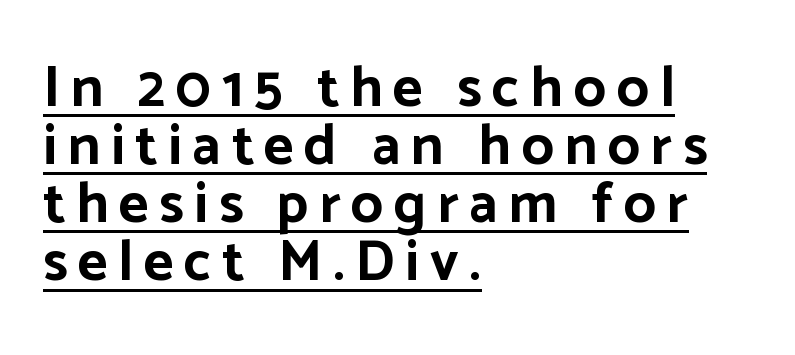
{"serif": "no", "italic": "no", "bold": "yes", "weight": "bold", "width": "normal", "stroke_contrast": "low", "x_height": "medium", "monospaced": "no", "underline": "yes", "align": "left", "line_spacing": "tight", "line_spacing_ratio": 1.02, "glyph_px": 57}
